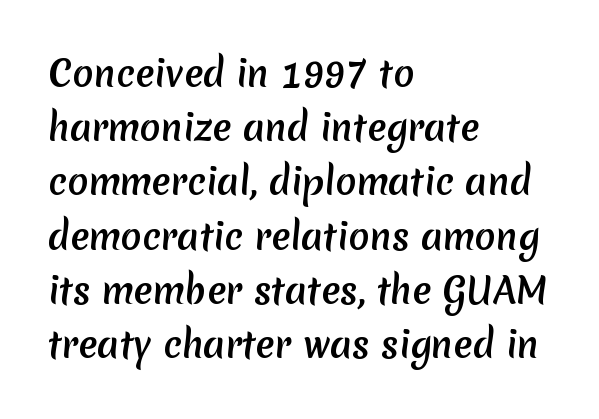
{"serif": "no", "width": "normal", "stroke_contrast": "medium", "x_height": "medium", "monospaced": "no", "underline": "no", "align": "left", "line_spacing": "normal", "line_spacing_ratio": 1.55, "letter_spacing": "normal", "letter_spacing_em": 0.0, "glyph_px": 35}
